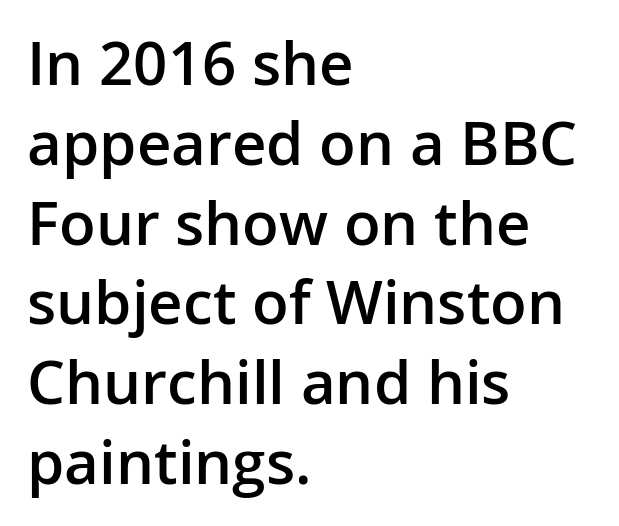
{"serif": "no", "italic": "no", "bold": "semi", "weight": "semibold", "width": "normal", "stroke_contrast": "low", "x_height": "medium", "monospaced": "no", "underline": "no", "align": "left", "line_spacing": "normal", "line_spacing_ratio": 1.33, "letter_spacing": "normal", "letter_spacing_em": 0.0, "glyph_px": 60}
